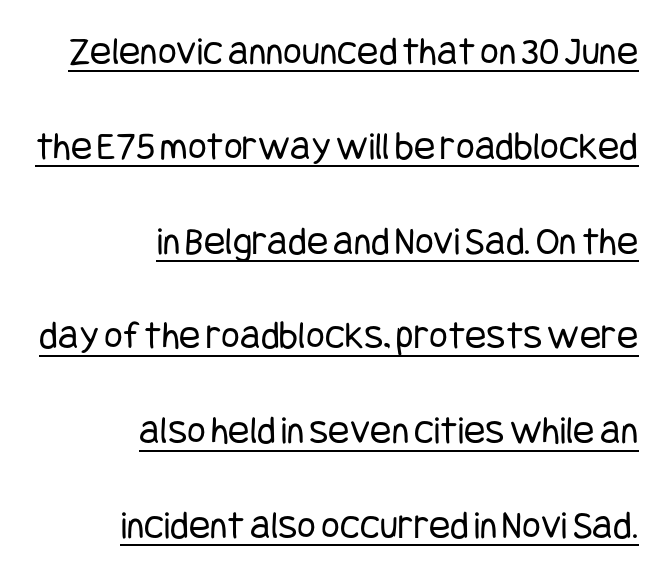
Q: Is the text bold? A: No.
Q: Is the text italic (slanted)? A: No, it is upright.
Q: Is the typeface a serif or a sans-serif typeface? A: Sans-serif.
Q: Is the text underlined? A: Yes.
Q: How is the paragraph aligned? A: Right-aligned.
Q: Is the spacing between letters normal or unusually wide? A: Normal.
Q: Is the spacing between lines tight, normal or loose? A: Loose.
Q: Width (condensed, normal, or wide)? A: Condensed.
Q: Stroke contrast? A: Low.
Q: x-height? A: Large.
